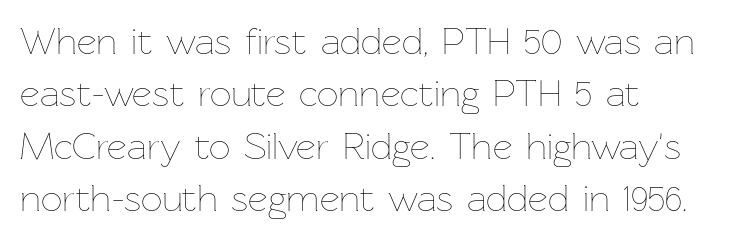
Q: Is the text bold? A: No.
Q: Is the text italic (slanted)? A: No, it is upright.
Q: Is the text underlined? A: No.
Q: How is the paragraph aligned? A: Left-aligned.
Q: Is the spacing between letters normal or unusually wide? A: Normal.
Q: Is the spacing between lines tight, normal or loose? A: Normal.
Q: Width (condensed, normal, or wide)? A: Normal.
Q: Stroke contrast? A: Low.
Q: x-height? A: Medium.
Q: Monospaced? A: No.
